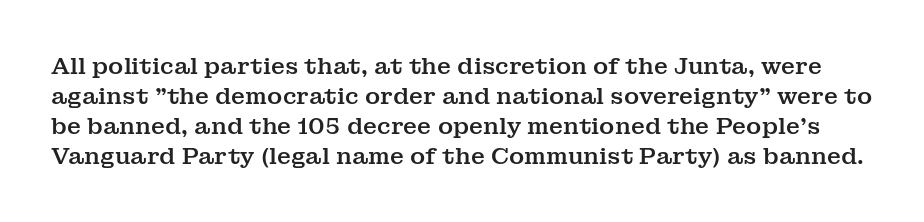
Q: Is the text italic (slanted)? A: No, it is upright.
Q: Is the text underlined? A: No.
Q: Is the spacing between letters normal or unusually wide? A: Normal.
Q: Is the spacing between lines tight, normal or loose? A: Normal.
